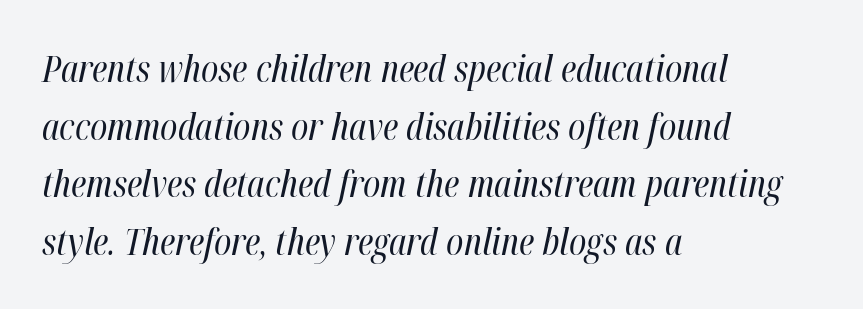
{"italic": "yes", "lean": "right", "slant_degrees": 12, "bold": "no", "weight": "regular", "width": "condensed", "stroke_contrast": "high", "x_height": "medium", "monospaced": "no", "underline": "no", "align": "left", "line_spacing": "normal", "line_spacing_ratio": 1.56, "letter_spacing": "normal", "letter_spacing_em": 0.0, "glyph_px": 37}
